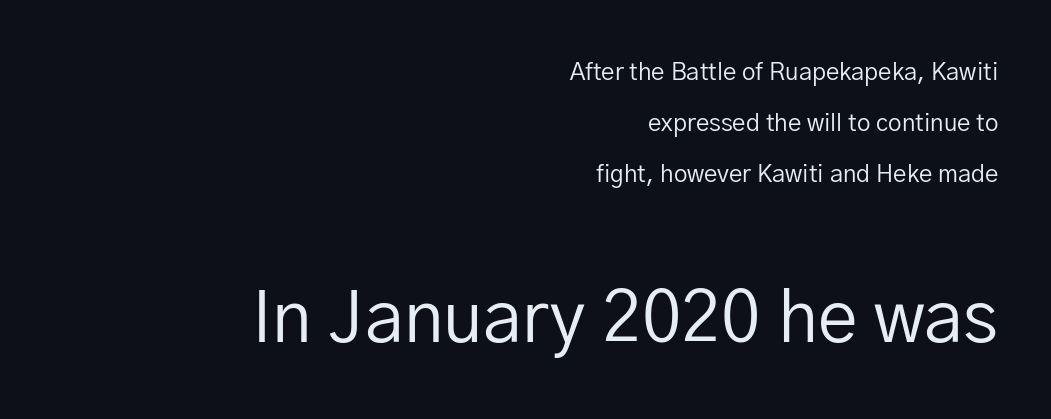
The letters stand upright; this is a roman face. The weight would be labelled regular, book, light, or lighter still. The passage shown is typed in a proportional face where columns would drift. Whoever set this chose breathing room over compactness in the vertical rhythm. Here the glyphs are tracked normally, forming tight word shapes.
